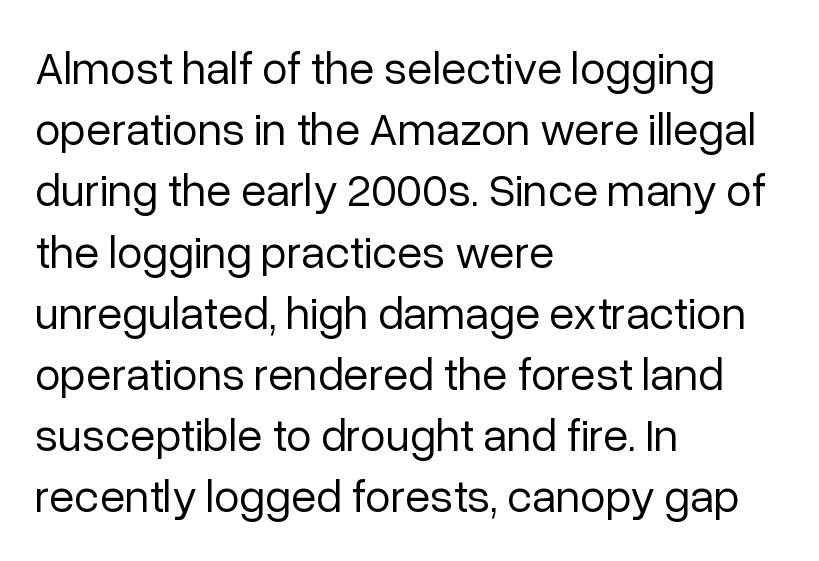
Q: Is the text bold? A: No.
Q: Is the text italic (slanted)? A: No, it is upright.
Q: Is the typeface a serif or a sans-serif typeface? A: Sans-serif.
Q: Is the text underlined? A: No.
Q: How is the paragraph aligned? A: Left-aligned.
Q: Is the spacing between letters normal or unusually wide? A: Normal.
Q: Is the spacing between lines tight, normal or loose? A: Normal.
Q: Width (condensed, normal, or wide)? A: Normal.
Q: Stroke contrast? A: Low.
Q: x-height? A: Medium.
Q: Monospaced? A: No.
